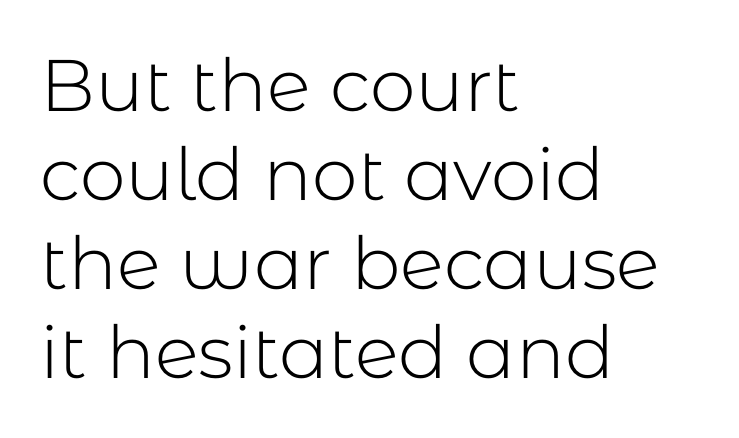
Caption: multi-line text, flush left, ragged right. Letters rest on an invisible, unmarked baseline. Spacing between characters is what you'd get straight out of the box. Weight class: somewhere from thin through regular.
